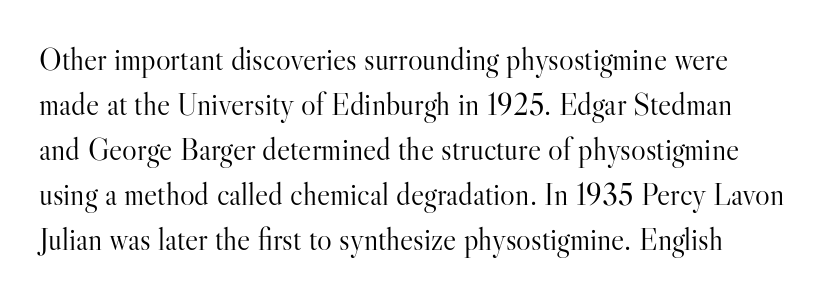
The image shows 31 px light serif type, upright; set normal line spacing (1.45x), normal letter spacing, not underlined; high stroke contrast and a small x-height.
